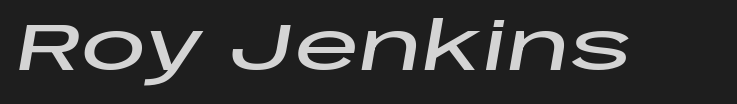
Q: Is the text italic (slanted)? A: Yes, it leans right by about 10 degrees.
Q: Is the text underlined? A: No.
Q: Is the spacing between letters normal or unusually wide? A: Normal.
Q: Width (condensed, normal, or wide)? A: Wide.
Q: Stroke contrast? A: Low.
Q: x-height? A: Large.
Q: Monospaced? A: No.
